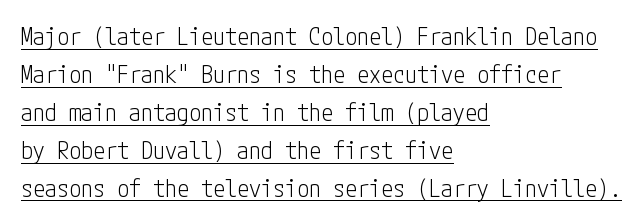
This rendering uses left alignment, leaving the right contour irregular. The rendering uses a moderate line-height, typical for paragraphs. Decoration check: the copy is underlined. Nope, not italic — everything's standing straight. The font is comparable to plain body text, perhaps lighter.
